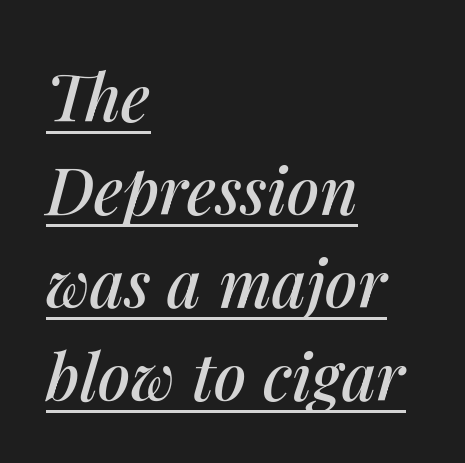
Vertically, the passage feels balanced, rows spaced as you'd expect. Tracking value appears to be zero — textbook default spacing. The glyphs look as if they've been sheared to an angle. A rule runs beneath these lines of type. One-word summary of the alignment: left. Looks like regular typesetting: each glyph gets only the width it needs.
